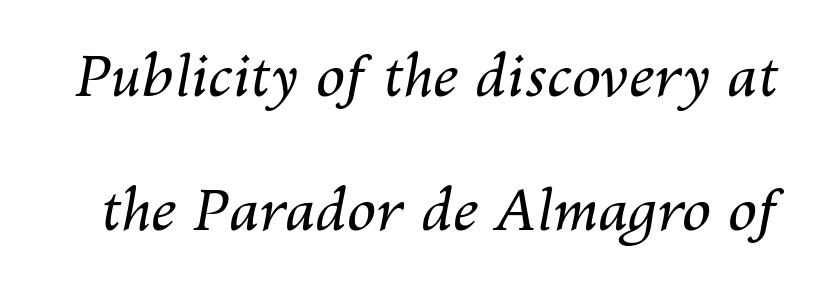
The image shows 58 px regular-weight type, italic (leaning right); set loose line spacing (2.31x), normal letter spacing, not underlined; medium stroke contrast and a medium x-height.
